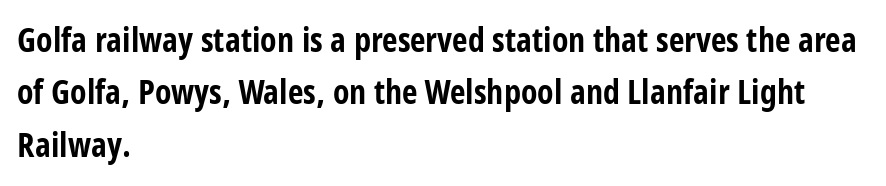
The image shows 34 px bold, condensed sans-serif type, upright; set left-aligned, normal line spacing (1.54x), normal letter spacing, not underlined; low stroke contrast and a large x-height.
